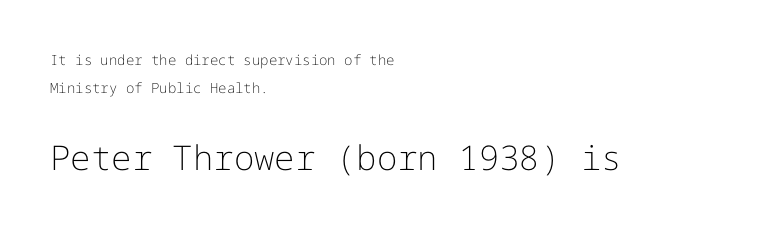
{"serif": "no", "italic": "no", "bold": "no", "weight": "light", "width": "normal", "stroke_contrast": "low", "x_height": "medium", "underline": "no", "align": "left", "line_spacing": "loose", "line_spacing_ratio": 2.0, "letter_spacing": "normal", "letter_spacing_em": 0.0, "larger_block": "second", "size_ratio": 2.43, "glyph_px": 34}
